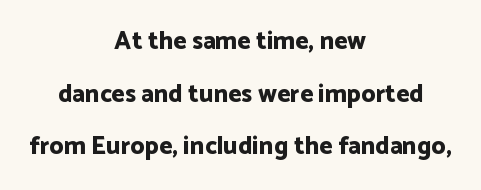
The image shows 25 px bold type, upright; set centered, loose line spacing (2.11x), normal letter spacing, not underlined.
